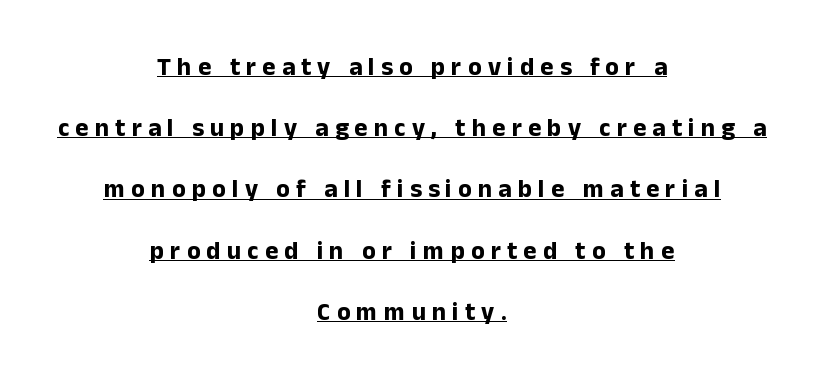
The image shows 25 px bold type, upright; set centered, loose line spacing (2.45x), unusually wide letter spacing (+0.25 em), underlined.
